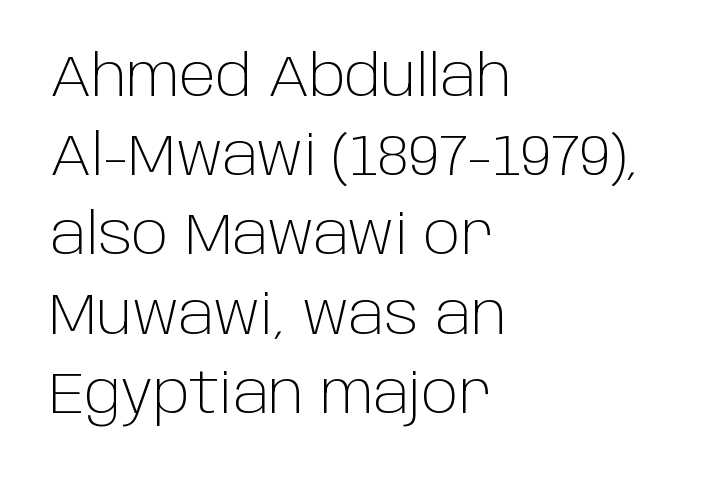
{"serif": "no", "italic": "no", "bold": "no", "weight": "light", "width": "normal", "stroke_contrast": "low", "x_height": "large", "monospaced": "no", "underline": "no", "align": "left", "line_spacing": "normal", "line_spacing_ratio": 1.39, "letter_spacing": "normal", "letter_spacing_em": 0.0, "glyph_px": 57}
